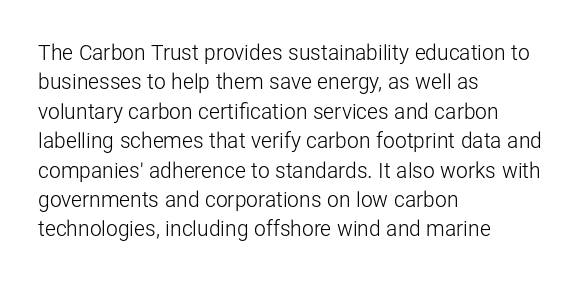
The image shows 21 px text type, upright; set left-aligned, normal line spacing (1.4x), normal letter spacing, not underlined.
